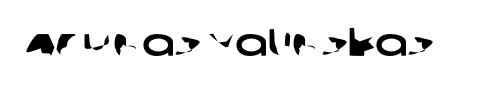
These lines are rendered in a variable-pitch font. Caption: standard tracking, unaltered. The zone under the glyphs is completely vacant. The text was rendered using a sans face with plain stroke endings.
